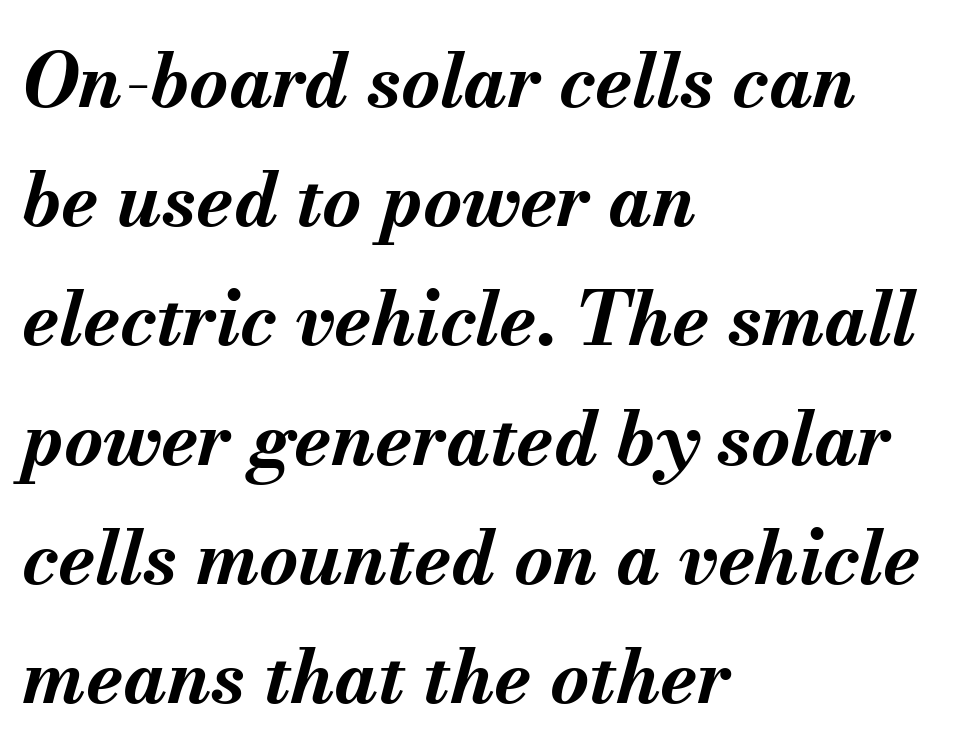
The string is rendered with underlining switched off. Interline gaps are of average width in this sample. Short and long lines alike share a common starting point at left. This is oblique type, the kind used for emphasis or titles. Spacing between characters is what you'd get straight out of the box.
